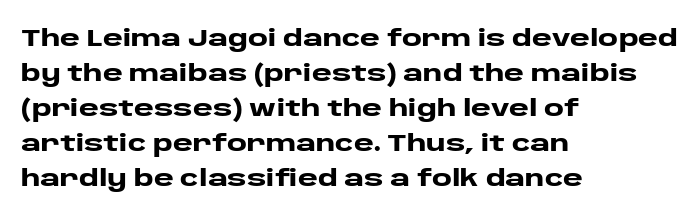
Q: Is the text bold? A: Yes.
Q: Is the text italic (slanted)? A: No, it is upright.
Q: Is the text underlined? A: No.
Q: How is the paragraph aligned? A: Left-aligned.
Q: Is the spacing between letters normal or unusually wide? A: Normal.
Q: Is the spacing between lines tight, normal or loose? A: Normal.
